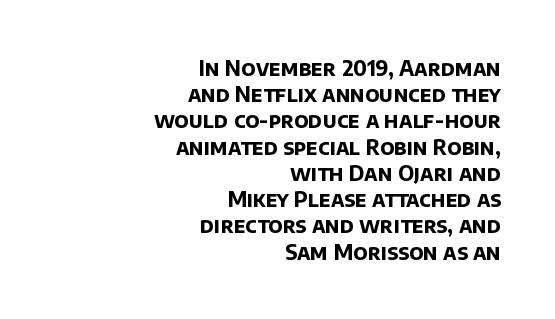
Q: Is the text bold? A: Yes.
Q: Is the text underlined? A: No.
Q: How is the paragraph aligned? A: Right-aligned.
Q: Is the spacing between letters normal or unusually wide? A: Normal.
Q: Is the spacing between lines tight, normal or loose? A: Normal.
